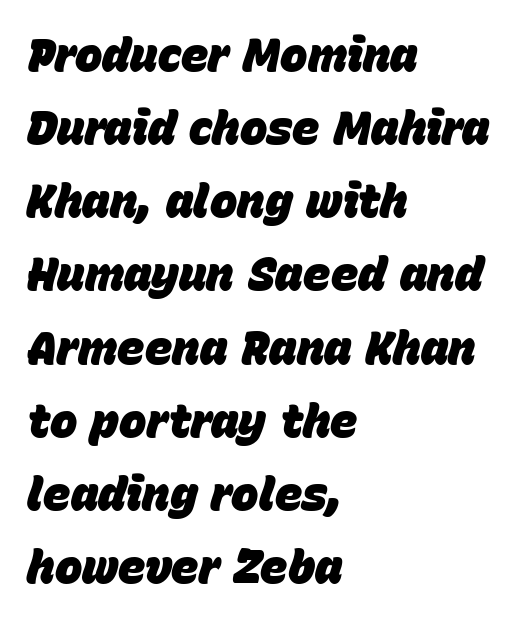
Q: Is the text bold? A: Yes.
Q: Is the text italic (slanted)? A: Yes, it leans right by about 15 degrees.
Q: Is the text underlined? A: No.
Q: How is the paragraph aligned? A: Left-aligned.
Q: Is the spacing between letters normal or unusually wide? A: Normal.
Q: Is the spacing between lines tight, normal or loose? A: Normal.
Q: Width (condensed, normal, or wide)? A: Normal.
Q: Stroke contrast? A: Low.
Q: x-height? A: Large.
Q: Monospaced? A: No.
